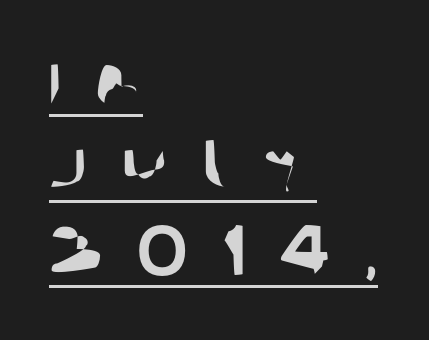
{"serif": "no", "width": "normal", "stroke_contrast": "low", "x_height": "large", "monospaced": "no", "underline": "yes", "align": "left", "line_spacing_ratio": 1.22, "letter_spacing": "wide", "letter_spacing_em": 0.48, "glyph_px": 70}
